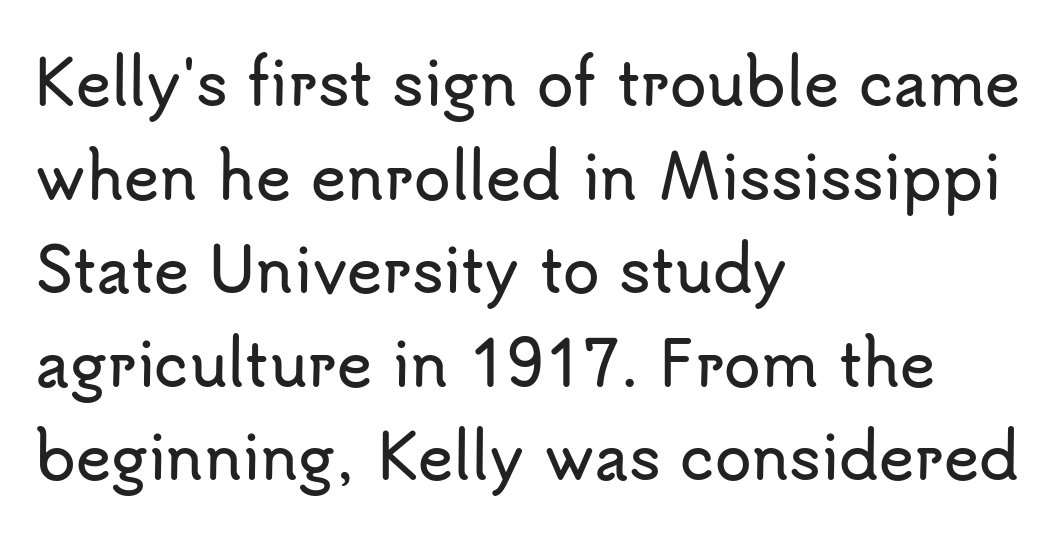
The image shows 60 px sans-serif type, upright; set left-aligned, normal line spacing (1.56x), normal letter spacing, not underlined; low stroke contrast and a small x-height.
